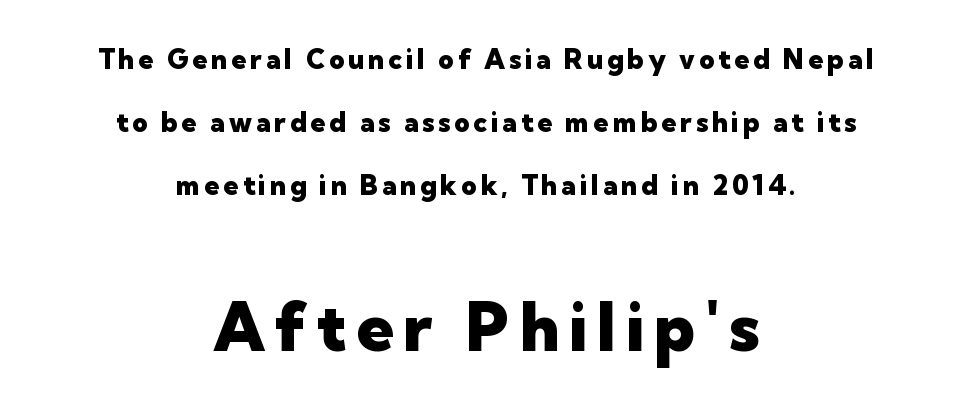
The image shows 67 px heavy sans-serif type, upright; set centered, loose line spacing (2.33x), not underlined; the second (bottom) block is 2.48x larger; low stroke contrast and a medium x-height.
